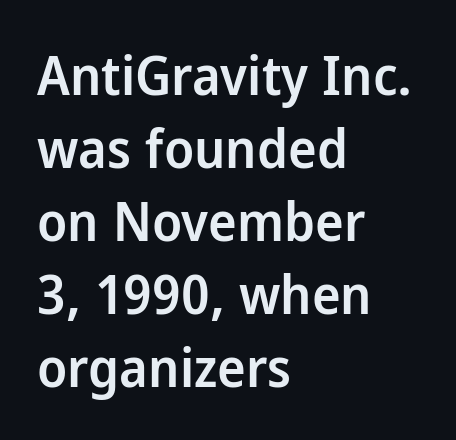
Compared with a centered layout, this one pins lines to the left instead. The typography opts for an upright posture over an oblique one. Unmarked baselines from the first word to the last. The face used here is a semibold: visibly heavier than regular, lighter than bold. Are there feet on the stems? There aren't — it's a sans. Does the leading feel generous? No, just average.
